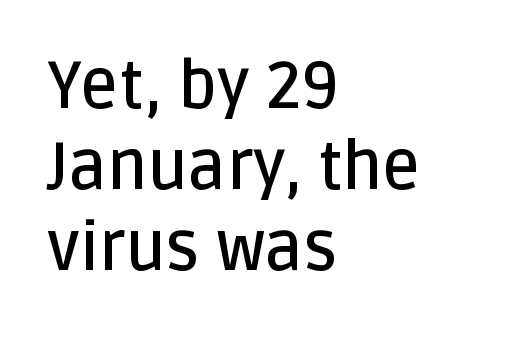
Q: Is the text bold? A: Semi-bold.
Q: Is the text italic (slanted)? A: No, it is upright.
Q: Is the typeface a serif or a sans-serif typeface? A: Sans-serif.
Q: Is the text underlined? A: No.
Q: How is the paragraph aligned? A: Left-aligned.
Q: Is the spacing between letters normal or unusually wide? A: Normal.
Q: Width (condensed, normal, or wide)? A: Normal.
Q: Stroke contrast? A: Low.
Q: x-height? A: Large.
Q: Monospaced? A: No.
